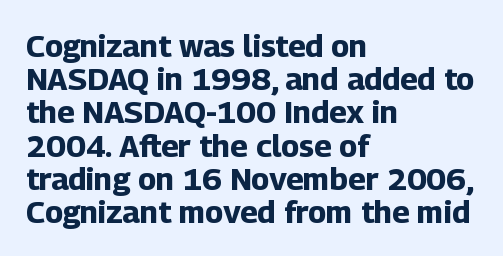
Reading down the block, your eye returns to a fixed left position each line. This sample trades vertical openness for compactness between lines. Caption: bold face, heavy strokes. The type sits square on the baseline with zero lean. Just letters on the line, the space beneath them empty. This rendering employs a face without finishing strokes, i.e., a sans-serif.
